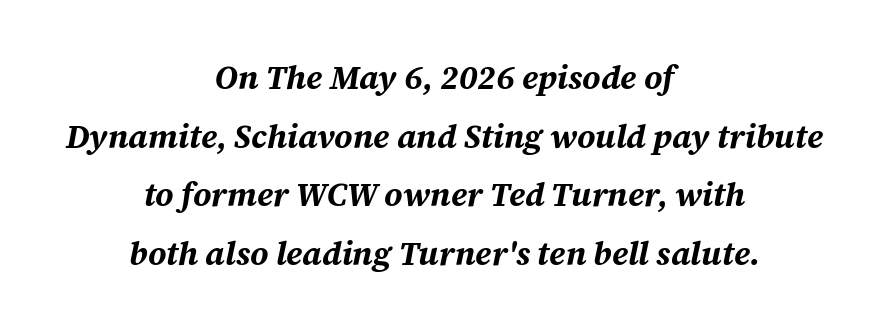
{"italic": "yes", "lean": "right", "slant_degrees": 12, "bold": "yes", "weight": "bold", "width": "normal", "stroke_contrast": "medium", "x_height": "medium", "monospaced": "no", "underline": "no", "align": "center", "line_spacing_ratio": 1.78, "letter_spacing": "normal", "letter_spacing_em": 0.0, "glyph_px": 33}
